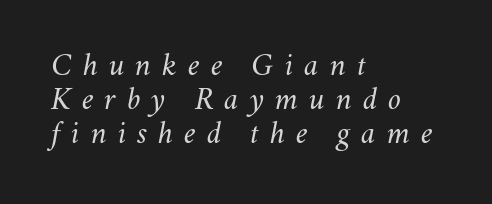
Q: Is the text bold? A: No.
Q: Is the text italic (slanted)? A: Yes, it leans right by about 11 degrees.
Q: Is the text underlined? A: No.
Q: How is the paragraph aligned? A: Left-aligned.
Q: Is the spacing between letters normal or unusually wide? A: Unusually wide.
Q: Is the spacing between lines tight, normal or loose? A: Tight.
Q: Width (condensed, normal, or wide)? A: Normal.
Q: Stroke contrast? A: Medium.
Q: x-height? A: Small.
Q: Monospaced? A: No.
